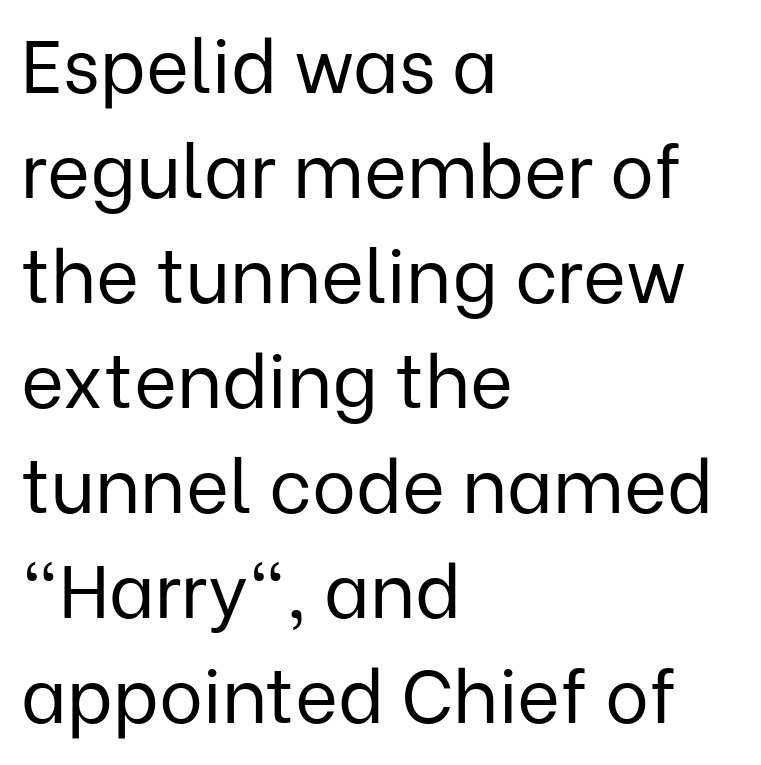
Q: Is the text bold? A: No.
Q: Is the text italic (slanted)? A: No, it is upright.
Q: Is the typeface a serif or a sans-serif typeface? A: Sans-serif.
Q: Is the text underlined? A: No.
Q: How is the paragraph aligned? A: Left-aligned.
Q: Is the spacing between letters normal or unusually wide? A: Normal.
Q: Is the spacing between lines tight, normal or loose? A: Normal.
Q: Width (condensed, normal, or wide)? A: Normal.
Q: Stroke contrast? A: Low.
Q: x-height? A: Medium.
Q: Monospaced? A: No.
